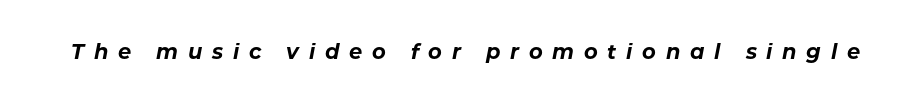
Q: Is the text bold? A: Yes.
Q: Is the text italic (slanted)? A: Yes, it leans right by about 11 degrees.
Q: Is the text underlined? A: No.
Q: Is the spacing between letters normal or unusually wide? A: Unusually wide.
